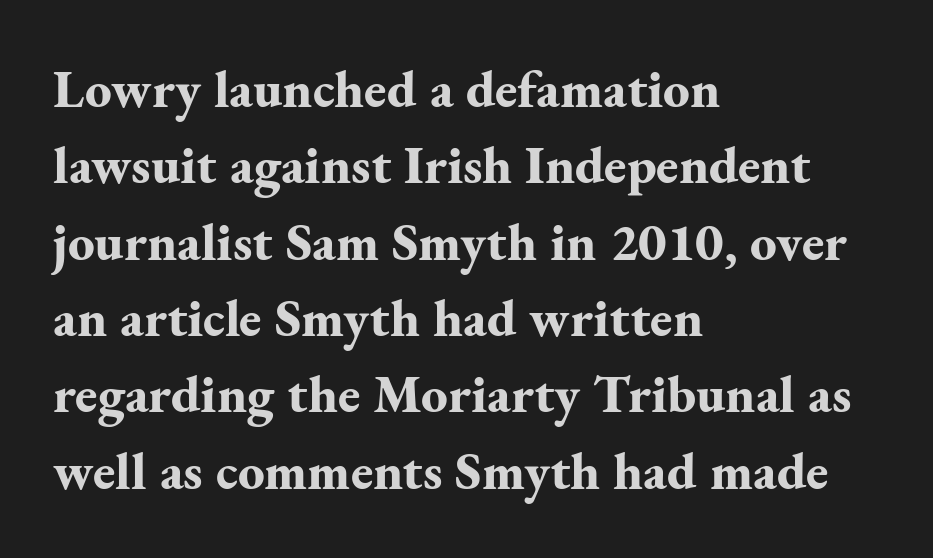
Q: Is the text bold? A: Yes.
Q: Is the text italic (slanted)? A: No, it is upright.
Q: Is the typeface a serif or a sans-serif typeface? A: Serif.
Q: Is the text underlined? A: No.
Q: How is the paragraph aligned? A: Left-aligned.
Q: Is the spacing between letters normal or unusually wide? A: Normal.
Q: Is the spacing between lines tight, normal or loose? A: Normal.
Q: Width (condensed, normal, or wide)? A: Normal.
Q: Stroke contrast? A: Medium.
Q: x-height? A: Small.
Q: Monospaced? A: No.
